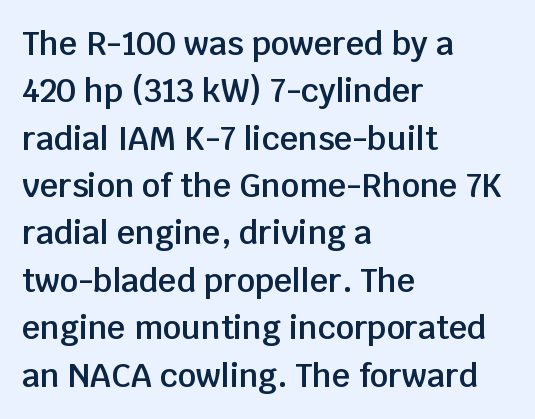
Q: Is the text bold? A: Semi-bold.
Q: Is the text italic (slanted)? A: No, it is upright.
Q: Is the typeface a serif or a sans-serif typeface? A: Sans-serif.
Q: Is the text underlined? A: No.
Q: How is the paragraph aligned? A: Left-aligned.
Q: Is the spacing between letters normal or unusually wide? A: Normal.
Q: Is the spacing between lines tight, normal or loose? A: Normal.
Q: Width (condensed, normal, or wide)? A: Normal.
Q: Stroke contrast? A: Low.
Q: x-height? A: Large.
Q: Monospaced? A: No.
